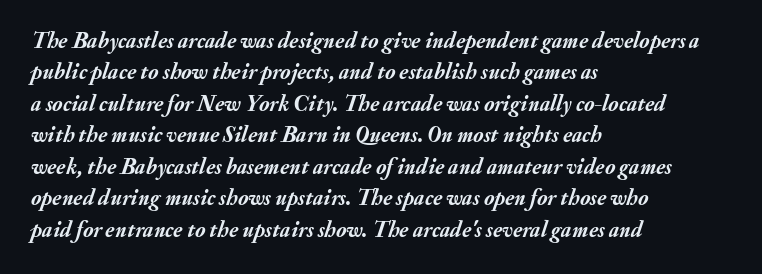
Honestly, the letter spacing is just normal — you wouldn't notice it. Descenders are the only things crossing below the line. Every character sits at an angle, as italics do. Reading down the block, your eye returns to a fixed left position each line. Interline gaps are of average width in this sample. Set as a true bold cut, around the 700 mark.
